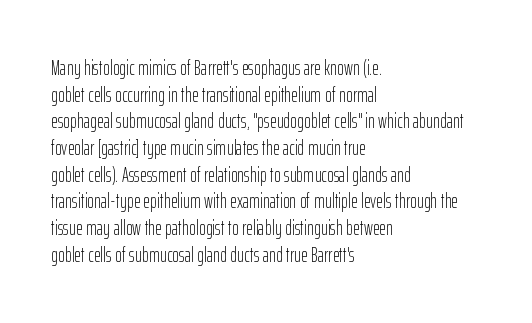
Q: Is the text bold? A: No.
Q: Is the text italic (slanted)? A: No, it is upright.
Q: Is the text underlined? A: No.
Q: How is the paragraph aligned? A: Left-aligned.
Q: Is the spacing between letters normal or unusually wide? A: Normal.
Q: Is the spacing between lines tight, normal or loose? A: Normal.
